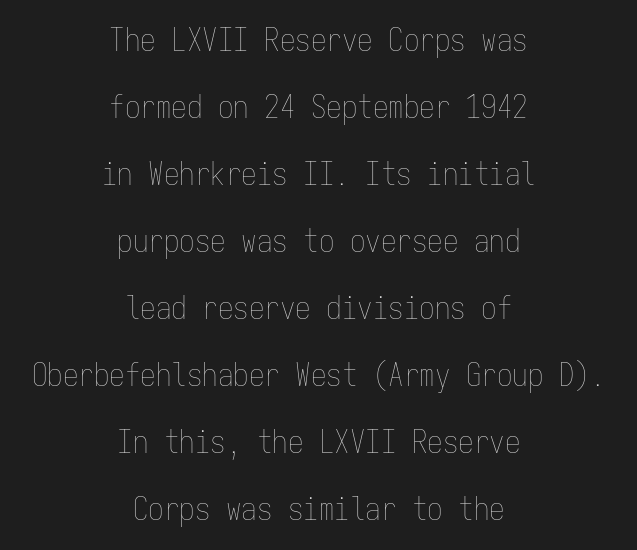
Q: Is the text bold? A: No.
Q: Is the text italic (slanted)? A: No, it is upright.
Q: Is the text underlined? A: No.
Q: How is the paragraph aligned? A: Centered.
Q: Is the spacing between letters normal or unusually wide? A: Normal.
Q: Is the spacing between lines tight, normal or loose? A: Loose.
Q: Width (condensed, normal, or wide)? A: Condensed.
Q: Stroke contrast? A: Low.
Q: x-height? A: Medium.
Q: Monospaced? A: Yes.
